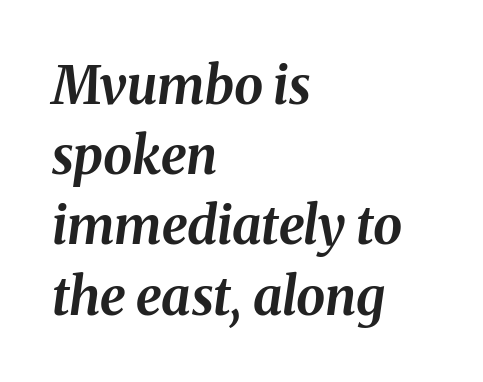
Q: Is the text bold? A: Yes.
Q: Is the text italic (slanted)? A: Yes, it leans right by about 8 degrees.
Q: Is the text underlined? A: No.
Q: How is the paragraph aligned? A: Left-aligned.
Q: Is the spacing between letters normal or unusually wide? A: Normal.
Q: Is the spacing between lines tight, normal or loose? A: Normal.
Q: Width (condensed, normal, or wide)? A: Normal.
Q: Stroke contrast? A: Medium.
Q: x-height? A: Medium.
Q: Monospaced? A: No.
